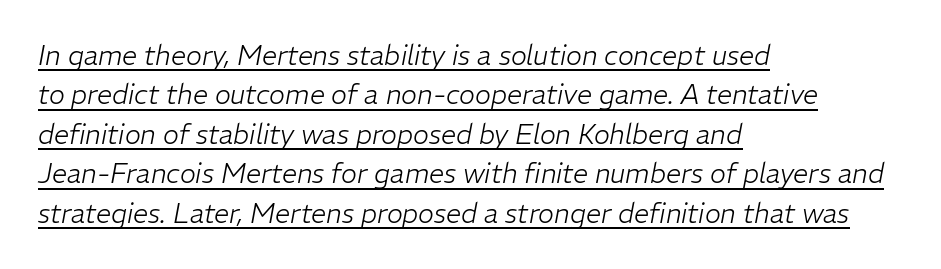
These lines are set flush left with a ragged right edge. Compared with a typical body face, this is equally light or lighter still. Compared with ordinary roman type, these characters are visibly tilted. The vertical gap from one line to the next is medium. Underlining? Definitely there.
